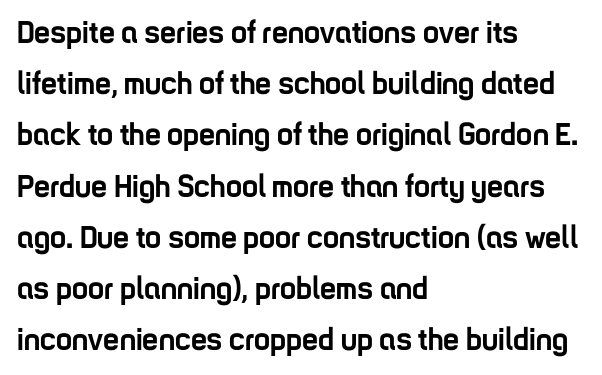
{"serif": "no", "italic": "no", "bold": "yes", "weight": "semibold", "width": "condensed", "stroke_contrast": "low", "x_height": "medium", "monospaced": "no", "underline": "no", "align": "left", "line_spacing": "normal", "line_spacing_ratio": 1.6, "letter_spacing": "normal", "letter_spacing_em": 0.0, "glyph_px": 32}
